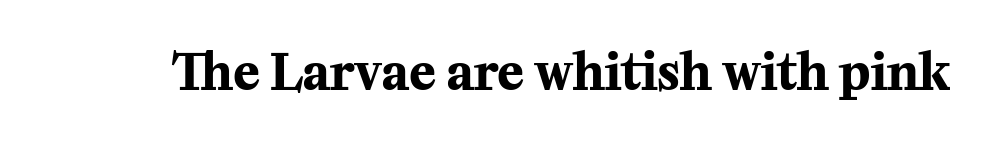
No word sits above an underline. Characters follow at the spacing the type designer built in. These words are printed bold, with thick strokes throughout. Here the designer chose a conventional face with non-uniform glyph widths.
